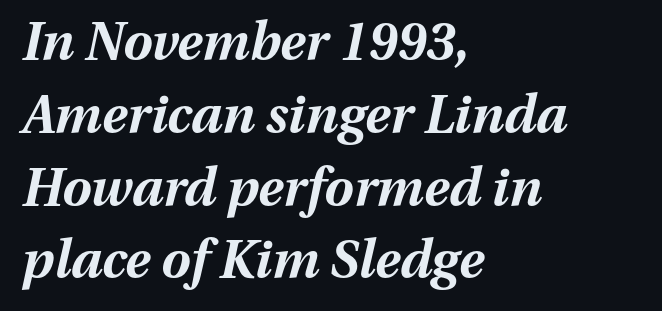
Each letter keeps its own natural width here, so spacing adapts to shape. Students, observe: this is what conventionally led text looks like. These lines stack with their left ends in a neat column. When letters slant like this, we call the style italic. Glance below the letters and you will spot only blank space.
